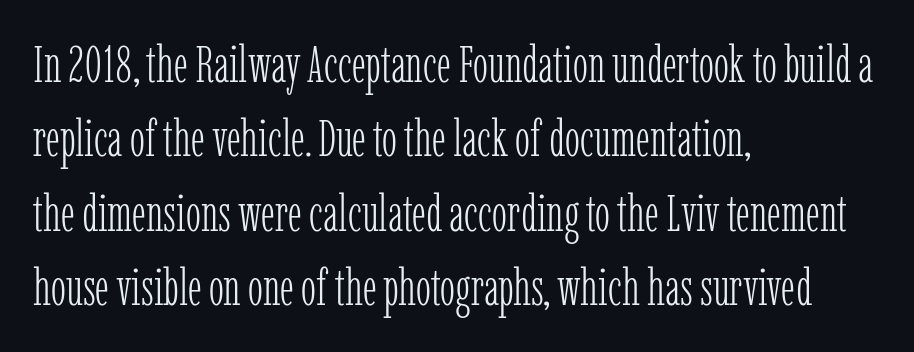
The image shows 51 px light, condensed serif type, upright; set left-aligned, normal line spacing (1.46x), normal letter spacing, not underlined; low stroke contrast and a medium x-height.
